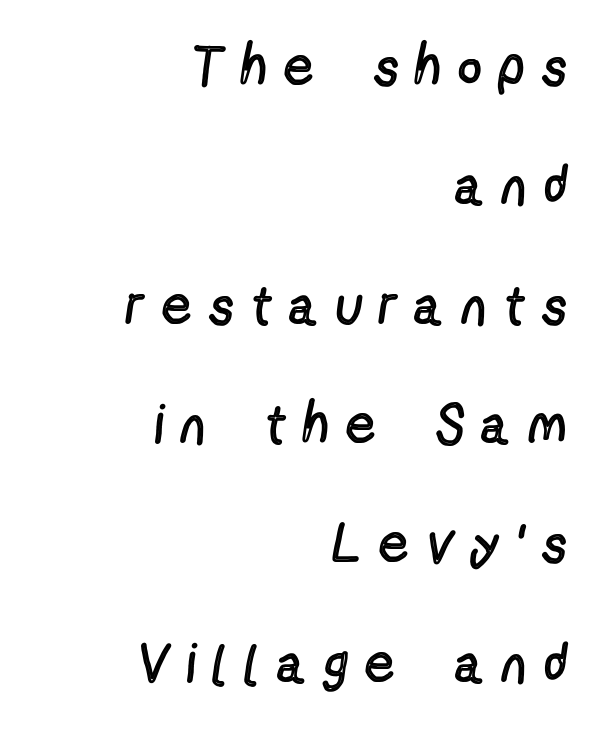
Q: Is the text bold? A: No.
Q: Is the typeface a serif or a sans-serif typeface? A: Sans-serif.
Q: Is the text underlined? A: No.
Q: How is the paragraph aligned? A: Right-aligned.
Q: Is the spacing between letters normal or unusually wide? A: Unusually wide.
Q: Is the spacing between lines tight, normal or loose? A: Loose.
Q: Width (condensed, normal, or wide)? A: Condensed.
Q: x-height? A: Medium.
Q: Monospaced? A: No.
